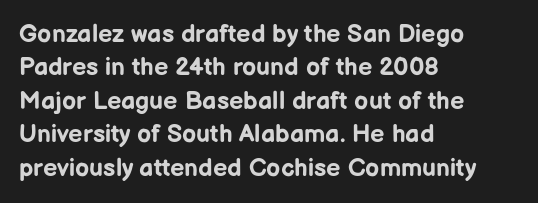
The image shows 25 px bold type, upright; set left-aligned, normal line spacing (1.34x), normal letter spacing, not underlined.
